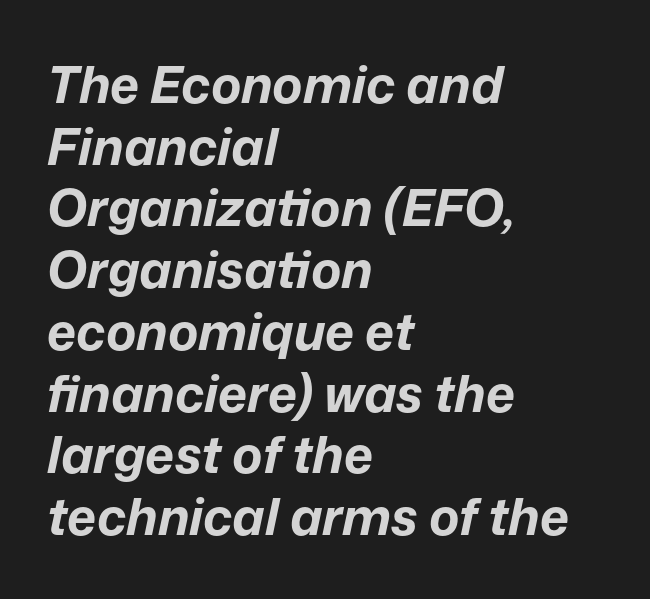
Q: Is the text bold? A: Yes.
Q: Is the text italic (slanted)? A: Yes, it leans right by about 12 degrees.
Q: Is the text underlined? A: No.
Q: How is the paragraph aligned? A: Left-aligned.
Q: Is the spacing between letters normal or unusually wide? A: Normal.
Q: Width (condensed, normal, or wide)? A: Normal.
Q: Stroke contrast? A: Low.
Q: x-height? A: Medium.
Q: Monospaced? A: No.
